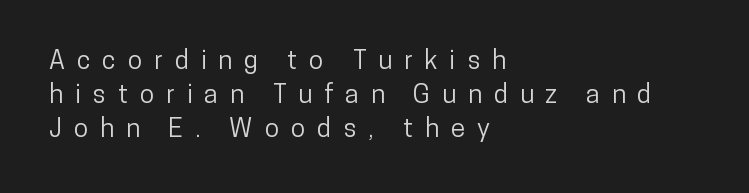
The image shows 26 px text type, upright; set left-aligned, normal line spacing (1.3x), unusually wide letter spacing (+0.46 em), not underlined.
